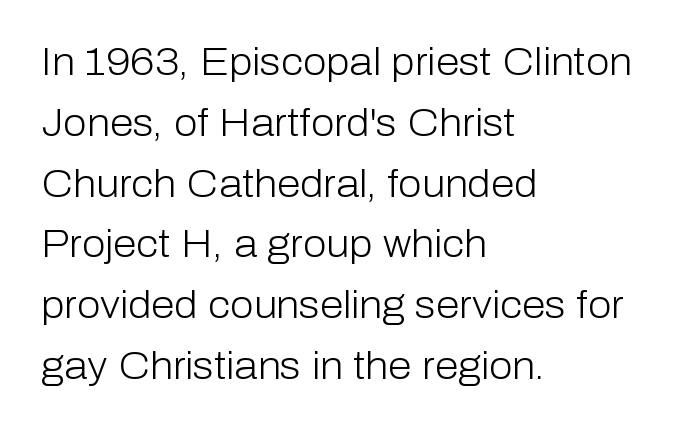
Normally led — the rows are evenly, conventionally spaced. One-word summary of the alignment: left. Unmarked baselines from the first word to the last. The type family on display is of the sans-serif kind.
